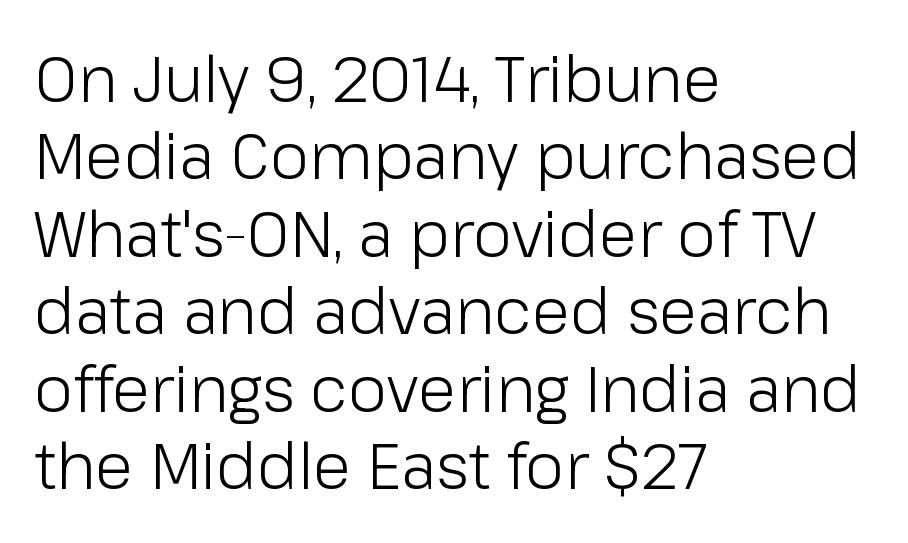
A typesetter would call this zero additional tracking. Honestly, there is no underline to notice here at all. Serif or sans? Sans — the stroke terminals are bare. The passage shown is typed in a proportional face where columns would drift. Casual observation: everything's shoved over to the left.
